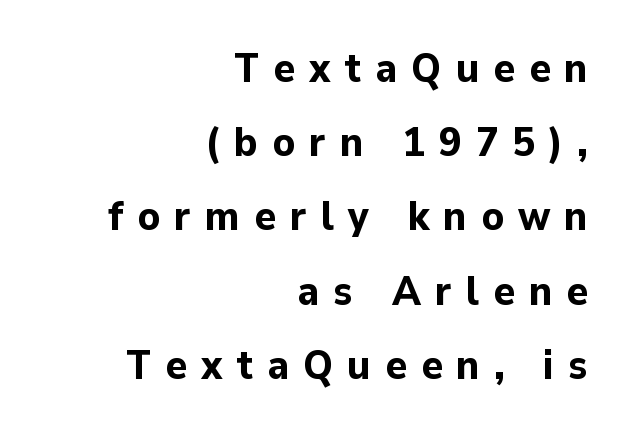
The image shows 41 px bold sans-serif type, upright; set right-aligned, line spacing 1.81x, unusually wide letter spacing (+0.34 em), not underlined; low stroke contrast and a medium x-height.
